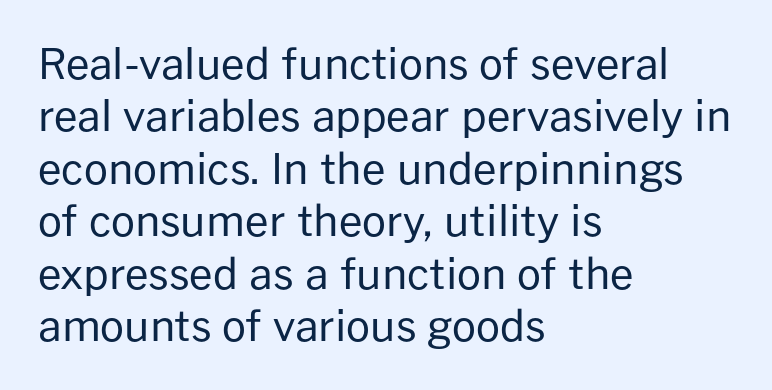
The image shows 42 px regular-weight sans-serif type, upright; set left-aligned, normal line spacing (1.25x), normal letter spacing, not underlined; low stroke contrast and a medium x-height.
